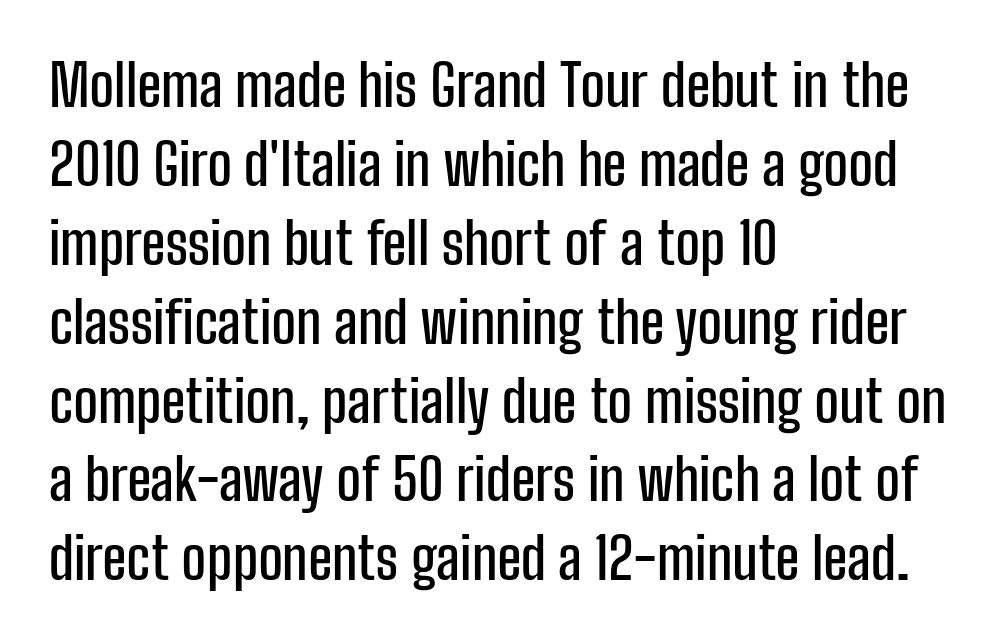
{"serif": "no", "italic": "no", "width": "condensed", "stroke_contrast": "low", "x_height": "medium", "monospaced": "no", "underline": "no", "align": "left", "line_spacing": "normal", "line_spacing_ratio": 1.36, "letter_spacing": "normal", "letter_spacing_em": 0.0, "glyph_px": 58}
